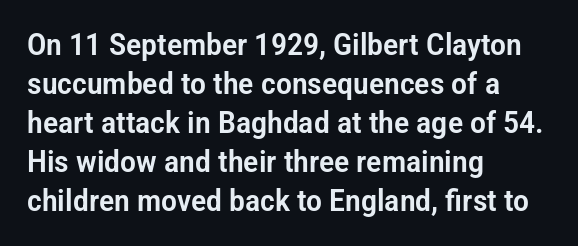
{"serif": "no", "italic": "no", "width": "condensed", "stroke_contrast": "low", "x_height": "medium", "monospaced": "no", "underline": "no", "align": "left", "line_spacing": "normal", "line_spacing_ratio": 1.3, "letter_spacing": "normal", "letter_spacing_em": 0.0, "glyph_px": 30}
